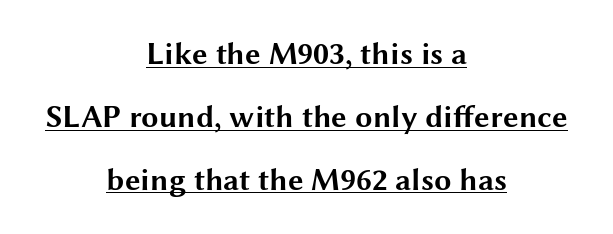
Observe the ordinary spacing: letters are neighbours, not strangers. A great deal of white space separates one row of letters from the next. These lines are rendered in a variable-pitch font. Font category for this specimen: sans-serif. This is underlined copy, the kind a proofreader might mark for attention.
